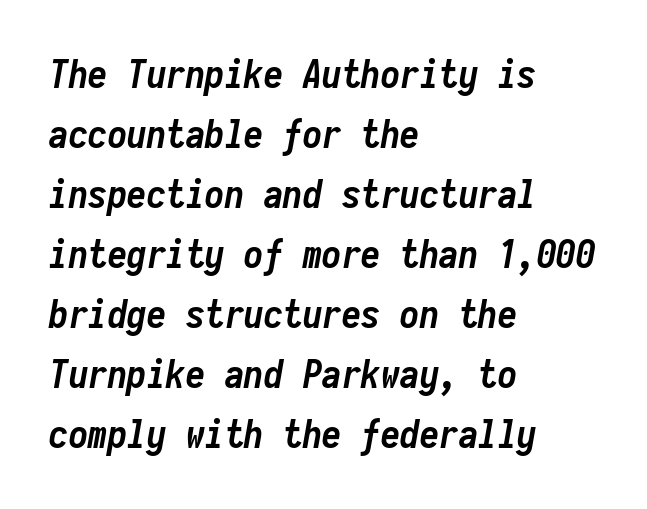
{"italic": "yes", "lean": "right", "slant_degrees": 10, "bold": "yes", "weight": "semibold", "width": "condensed", "stroke_contrast": "low", "x_height": "medium", "monospaced": "yes", "underline": "no", "align": "left", "line_spacing": "normal", "line_spacing_ratio": 1.54, "letter_spacing": "normal", "letter_spacing_em": 0.0, "glyph_px": 39}
